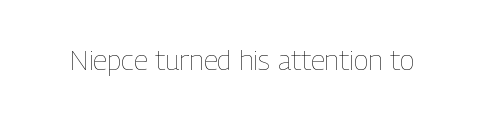
The image shows 28 px thin, condensed type, upright; set normal letter spacing, not underlined; low stroke contrast and a medium x-height.
